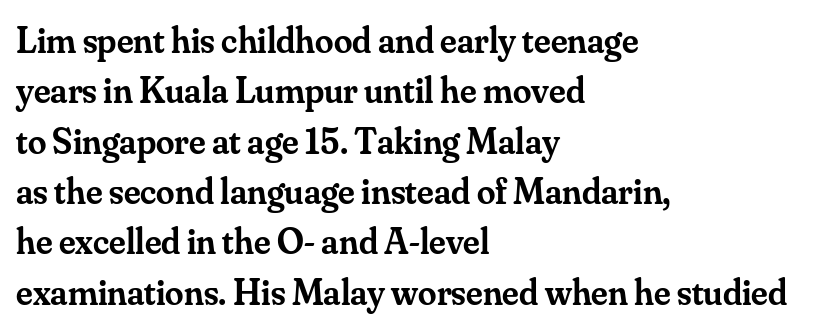
Q: Is the text bold? A: Semi-bold.
Q: Is the text italic (slanted)? A: No, it is upright.
Q: Is the typeface a serif or a sans-serif typeface? A: Serif.
Q: Is the text underlined? A: No.
Q: How is the paragraph aligned? A: Left-aligned.
Q: Is the spacing between letters normal or unusually wide? A: Normal.
Q: Is the spacing between lines tight, normal or loose? A: Normal.
Q: Width (condensed, normal, or wide)? A: Normal.
Q: Stroke contrast? A: Medium.
Q: x-height? A: Small.
Q: Monospaced? A: No.
